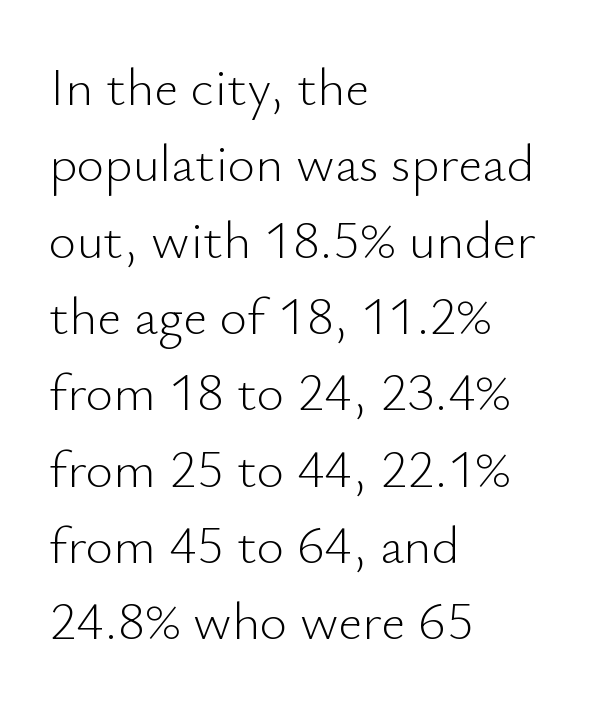
The image shows 53 px light sans-serif type, upright; set left-aligned, normal line spacing (1.44x), normal letter spacing, not underlined; low stroke contrast and a small x-height.
